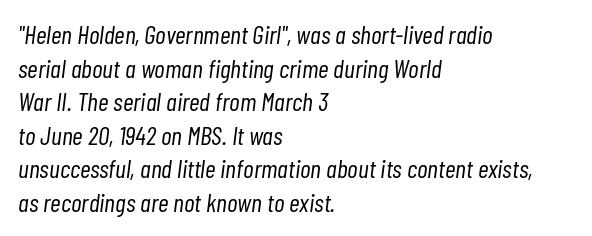
Q: Is the text bold? A: No.
Q: Is the text italic (slanted)? A: Yes, it leans right by about 7 degrees.
Q: Is the text underlined? A: No.
Q: How is the paragraph aligned? A: Left-aligned.
Q: Is the spacing between letters normal or unusually wide? A: Normal.
Q: Is the spacing between lines tight, normal or loose? A: Normal.
